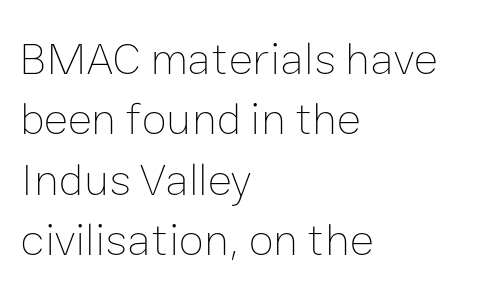
The image shows 46 px thin type, upright; set left-aligned, normal line spacing (1.31x), normal letter spacing, not underlined; low stroke contrast and a medium x-height.
